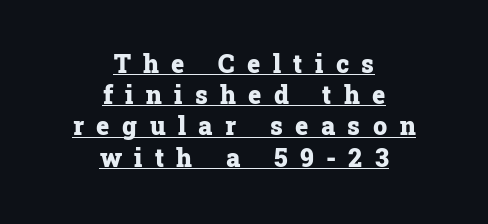
The image shows 25 px bold type, upright; set centered, normal line spacing (1.25x), unusually wide letter spacing (+0.5 em), underlined.
